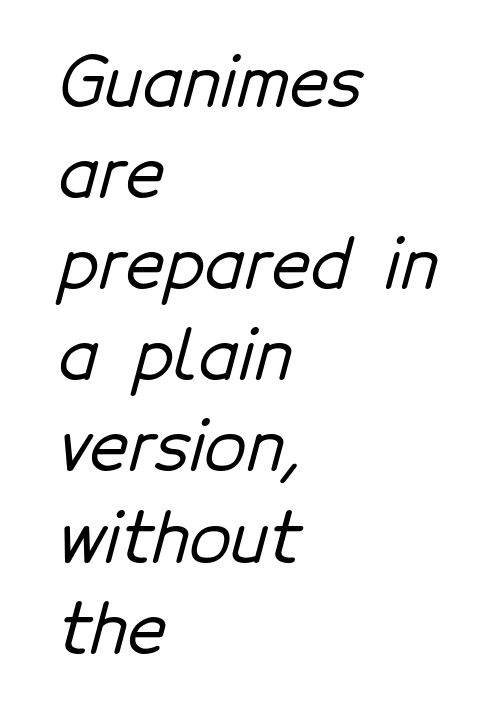
The image shows 68 px sans-serif type; set left-aligned, normal line spacing (1.34x), normal letter spacing, not underlined; low stroke contrast and a medium x-height.
